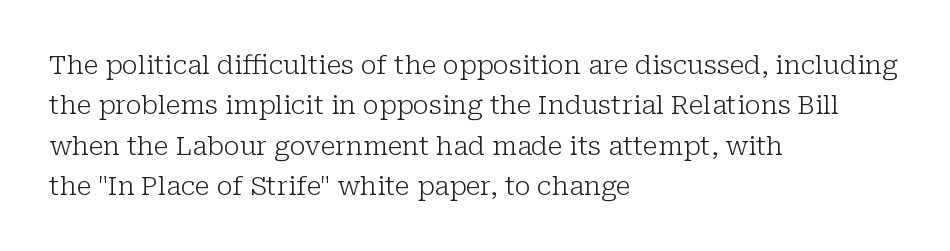
{"italic": "no", "bold": "no", "underline": "no", "align": "left", "line_spacing": "normal", "line_spacing_ratio": 1.55, "letter_spacing": "normal", "letter_spacing_em": 0.0, "glyph_px": 26}
